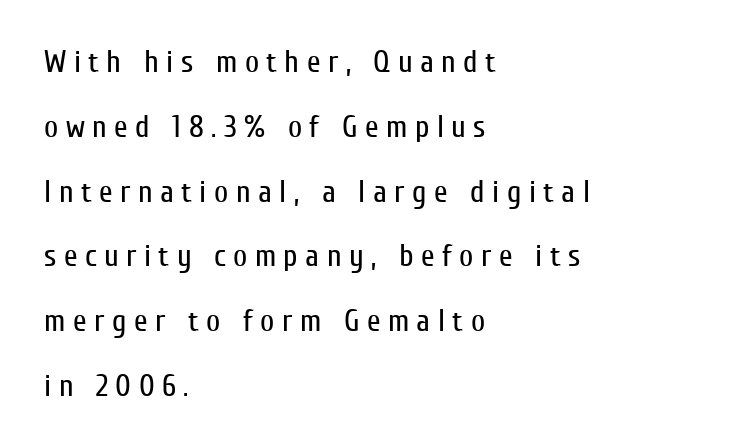
Glance below the letters and you will spot only blank space. The designer went with a sans here, leaving each stem footless. The tracking reads as deliberately expanded to a designer's eye. No chunkiness to these letters — they're not bold.
